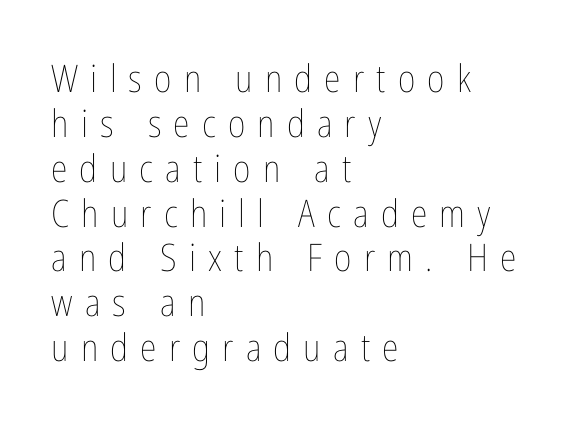
Any mark beneath the type? The region is blank. The tracking jumps out immediately: characters are airy and widely separated. Is this a fixed-width face? No — the glyphs have proportional, varying widths. Horizontal alignment here is leftward, the default for most running prose. The letters look calm and open, with moderate or lighter stems.
